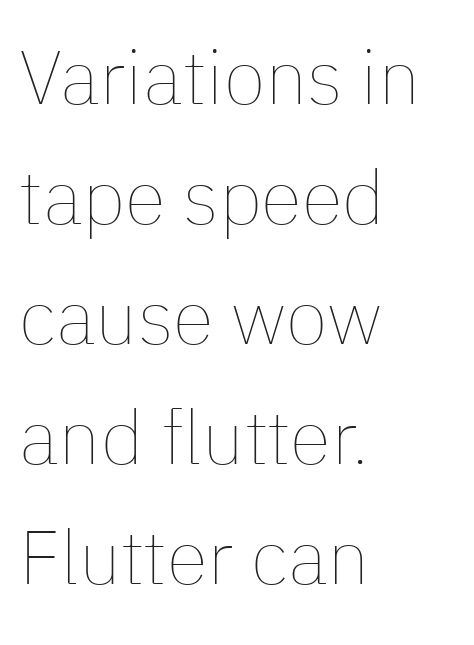
Left-aligned paragraph, ragged on the right. Underlining? Definitely not there. Vertical strokes here are truly vertical. Is this a fixed-width face? No — the glyphs have proportional, varying widths. What stands out about the letter spacing? Nothing — it is the standard amount. Ink coverage per letter is moderate at most.
